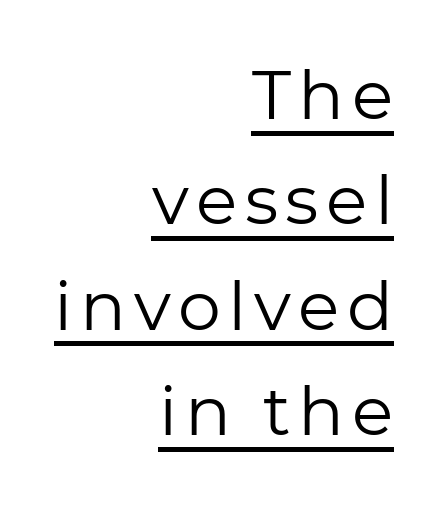
If you measured baseline to baseline, you'd find a middling distance. This is the regular roman posture of the typeface. Observe the absence of serifs on each vertical stroke in this sample. Caption: face not bold, strokes unweighted.
